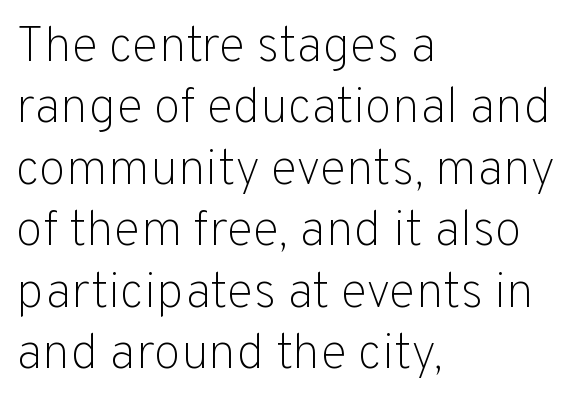
The image shows 50 px light sans-serif type, upright; set left-aligned, line spacing 1.23x, normal letter spacing, not underlined; low stroke contrast and a medium x-height.
